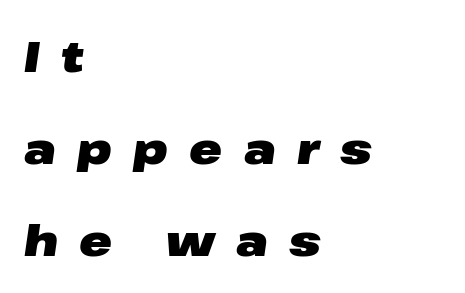
The image shows 44 px heavy, wide type, italic (leaning right); set left-aligned, loose line spacing (2.09x), unusually wide letter spacing (+0.48 em), not underlined; low stroke contrast and a medium x-height.
